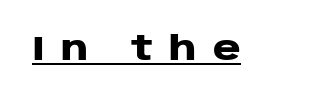
{"serif": "no", "italic": "no", "bold": "yes", "weight": "heavy", "width": "wide", "stroke_contrast": "low", "x_height": "large", "monospaced": "no", "underline": "yes", "letter_spacing": "wide", "letter_spacing_em": 0.47, "glyph_px": 34}
